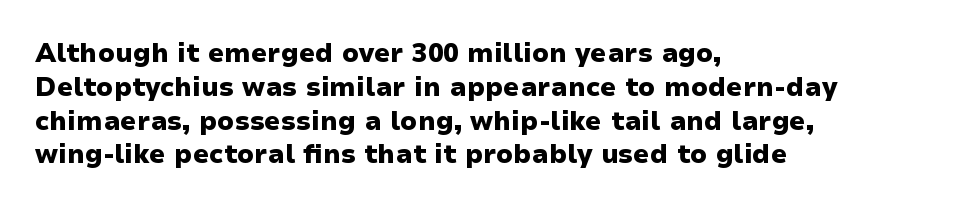
The image shows 26 px bold type, upright; set left-aligned, normal line spacing (1.3x), normal letter spacing, not underlined.
